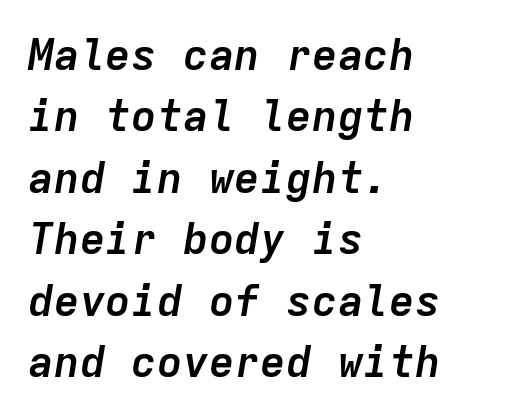
Looks like terminal output: every glyph gets an equal slot. Lines of text with bare space underneath. Slant detected: the letters are inclined. Emphasis by weight is at full strength: bold.
